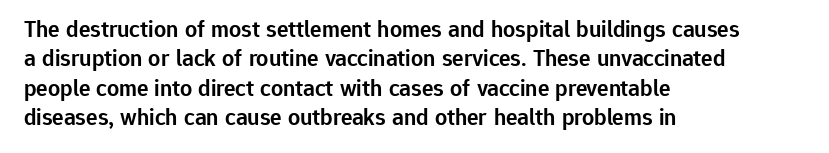
This rendering leaves character spacing at its baseline value. The gap between lines stays unmarked. Characters remain perfectly vertical along every line. The compositor pushed each line to the left boundary.
